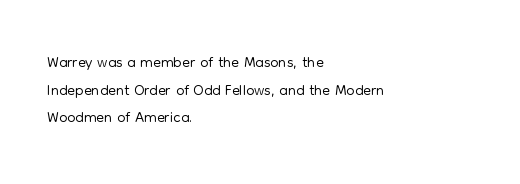
Q: Is the text bold? A: No.
Q: Is the text italic (slanted)? A: No, it is upright.
Q: Is the text underlined? A: No.
Q: How is the paragraph aligned? A: Left-aligned.
Q: Is the spacing between letters normal or unusually wide? A: Normal.
